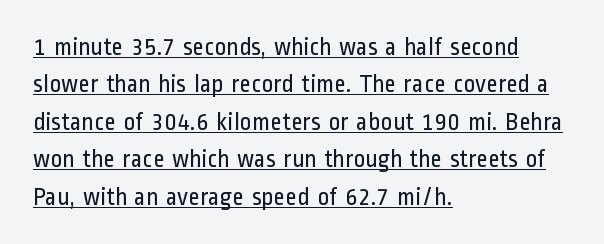
Tracking value appears to be zero — textbook default spacing. Regular leading. Descenders here cross a horizontal rule under the line. Is the block centered? No — it sits flush against the left margin. Vertical strokes here are truly vertical.
